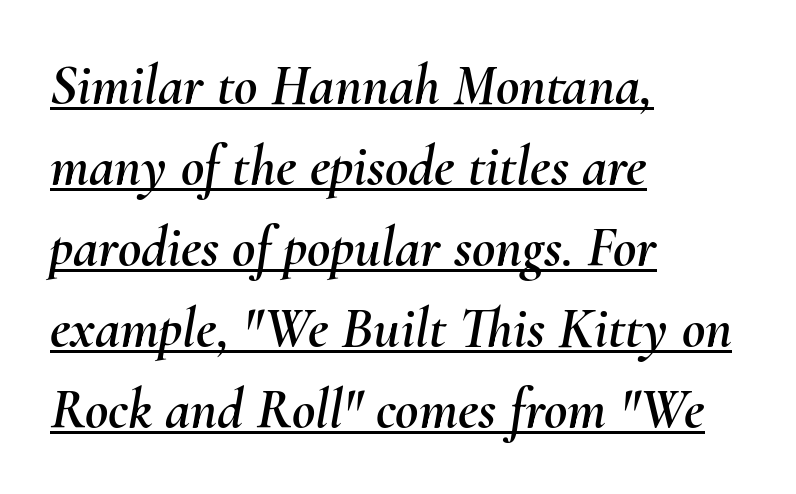
Q: Is the text italic (slanted)? A: Yes, it leans right by about 10 degrees.
Q: Is the text underlined? A: Yes.
Q: How is the paragraph aligned? A: Left-aligned.
Q: Is the spacing between letters normal or unusually wide? A: Normal.
Q: Is the spacing between lines tight, normal or loose? A: Normal.
Q: Width (condensed, normal, or wide)? A: Normal.
Q: Stroke contrast? A: Medium.
Q: x-height? A: Small.
Q: Monospaced? A: No.
